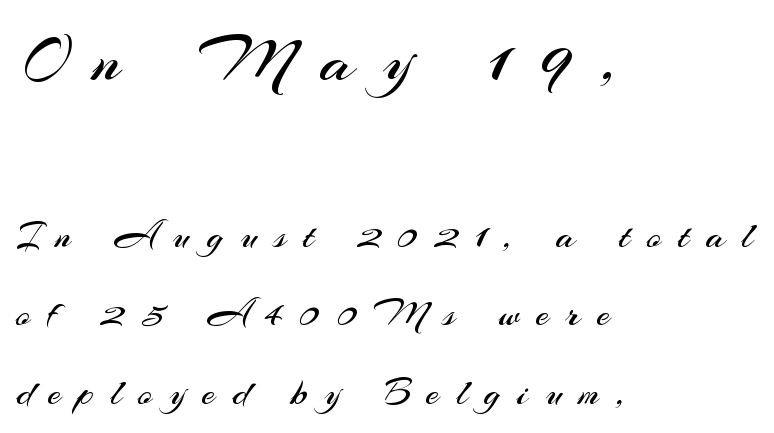
Q: Is the text bold? A: No.
Q: Is the text italic (slanted)? A: Yes.
Q: Is the typeface a serif or a sans-serif typeface? A: Sans-serif.
Q: Is the text underlined? A: No.
Q: How is the paragraph aligned? A: Left-aligned.
Q: Is the spacing between letters normal or unusually wide? A: Unusually wide.
Q: Is the spacing between lines tight, normal or loose? A: Loose.
Q: Which block of text is set in a larger size, the first (top) or the second (bottom)? A: The first (top) one.
Q: Width (condensed, normal, or wide)? A: Normal.
Q: Stroke contrast? A: Medium.
Q: x-height? A: Small.
Q: Monospaced? A: No.
